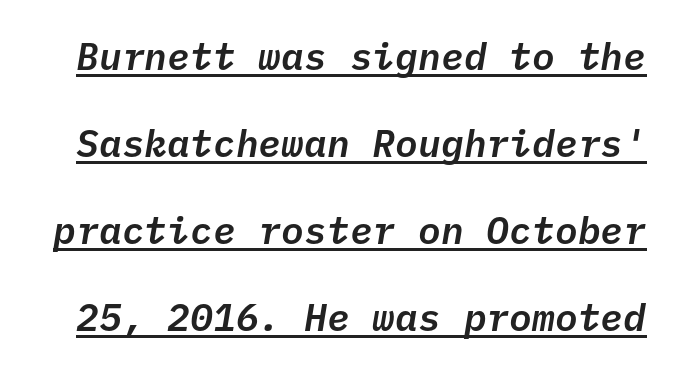
Q: Is the text italic (slanted)? A: Yes, it leans right by about 10 degrees.
Q: Is the text underlined? A: Yes.
Q: Is the spacing between letters normal or unusually wide? A: Normal.
Q: Is the spacing between lines tight, normal or loose? A: Loose.
Q: Width (condensed, normal, or wide)? A: Normal.
Q: Stroke contrast? A: Low.
Q: x-height? A: Medium.
Q: Monospaced? A: Yes.
